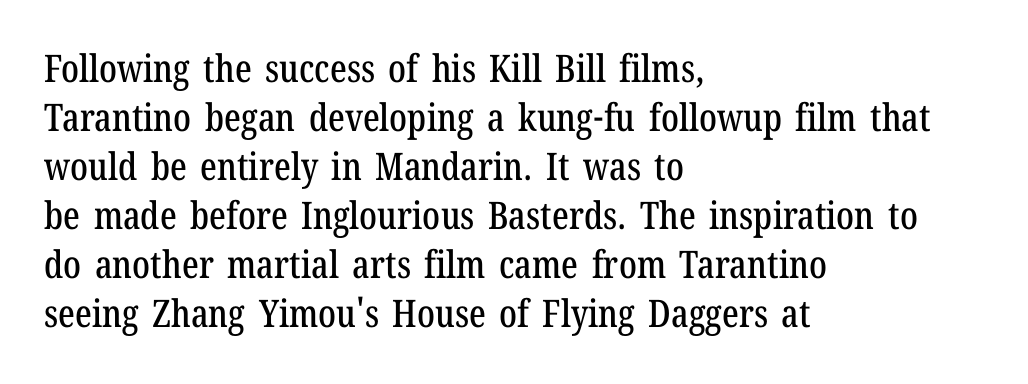
The image shows 38 px condensed serif type, upright; set left-aligned, normal line spacing (1.29x), normal letter spacing, not underlined; low stroke contrast and a medium x-height.
